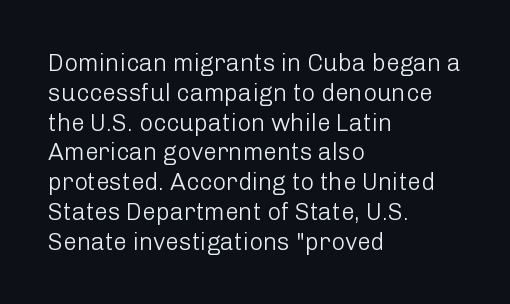
{"italic": "no", "bold": "no", "underline": "no", "align": "left", "line_spacing_ratio": 1.24, "letter_spacing": "normal", "letter_spacing_em": 0.0, "glyph_px": 24}
